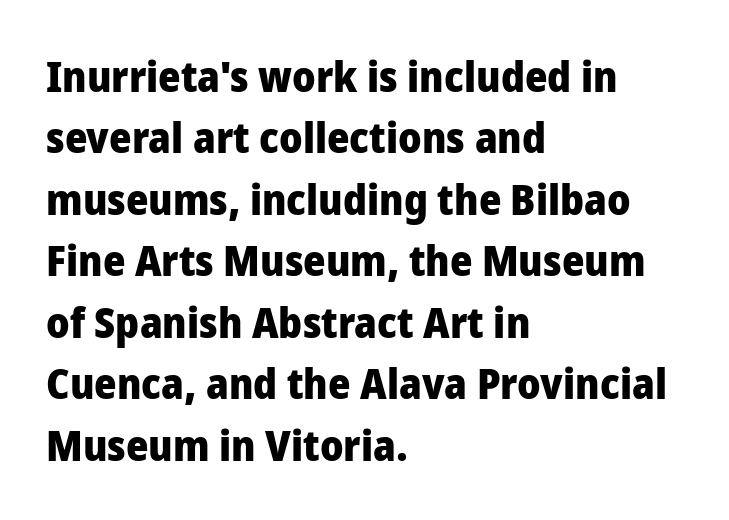
{"serif": "no", "italic": "no", "bold": "yes", "weight": "heavy", "width": "normal", "stroke_contrast": "low", "x_height": "medium", "monospaced": "no", "underline": "no", "align": "left", "line_spacing": "normal", "line_spacing_ratio": 1.43, "letter_spacing": "normal", "letter_spacing_em": 0.0, "glyph_px": 43}
